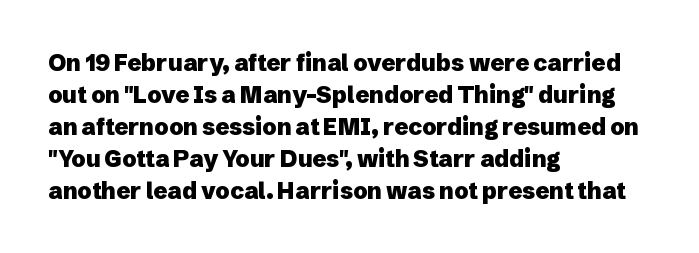
Q: Is the text bold? A: Yes.
Q: Is the text italic (slanted)? A: No, it is upright.
Q: Is the text underlined? A: No.
Q: How is the paragraph aligned? A: Left-aligned.
Q: Is the spacing between letters normal or unusually wide? A: Normal.
Q: Is the spacing between lines tight, normal or loose? A: Normal.
